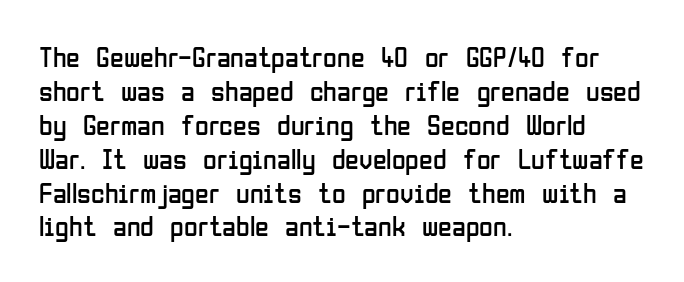
Q: Is the text bold? A: No.
Q: Is the text italic (slanted)? A: No, it is upright.
Q: Is the typeface a serif or a sans-serif typeface? A: Sans-serif.
Q: Is the text underlined? A: No.
Q: How is the paragraph aligned? A: Left-aligned.
Q: Is the spacing between letters normal or unusually wide? A: Normal.
Q: Width (condensed, normal, or wide)? A: Condensed.
Q: Stroke contrast? A: Low.
Q: x-height? A: Medium.
Q: Monospaced? A: No.
